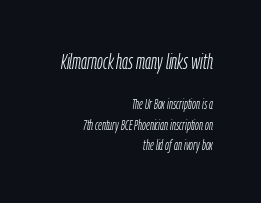
Is the type slanted? Yes — the strokes lean at a clear angle. Line ends are locked; line starts wander. The words here are not underlined. Compared with typical body copy, the letter spacing here is the same.
